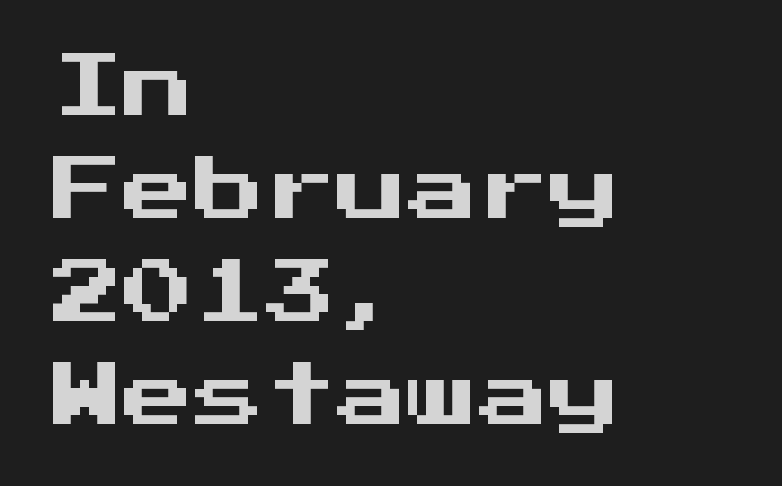
{"serif": "no", "italic": "no", "width": "normal", "stroke_contrast": "medium", "x_height": "medium", "monospaced": "yes", "underline": "no", "align": "left", "line_spacing": "normal", "line_spacing_ratio": 1.45, "letter_spacing": "normal", "letter_spacing_em": 0.0, "glyph_px": 71}
